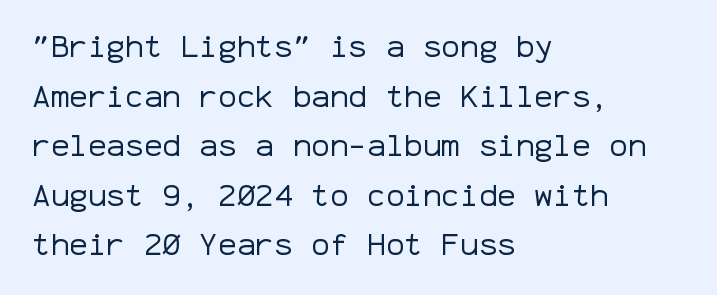
{"serif": "no", "italic": "no", "bold": "no", "weight": "regular", "width": "normal", "stroke_contrast": "low", "x_height": "medium", "monospaced": "yes", "underline": "no", "align": "left", "line_spacing": "normal", "line_spacing_ratio": 1.6, "letter_spacing": "normal", "letter_spacing_em": 0.0, "glyph_px": 31}
